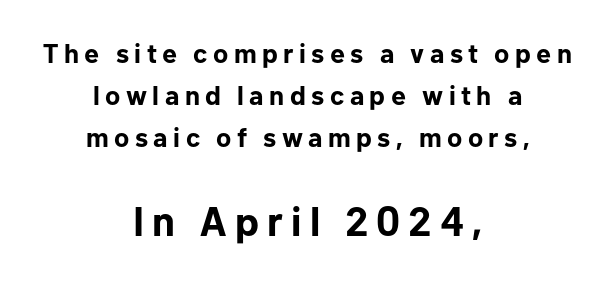
A roman cut, with each character standing at attention. Top chunk: small. Bottom chunk: large. Only glyphs here, with clear space below each row. Type style note: lacks serifs. The passage shown has open, widely tracked lettering throughout. Successive baselines arrive at the customary interval.
